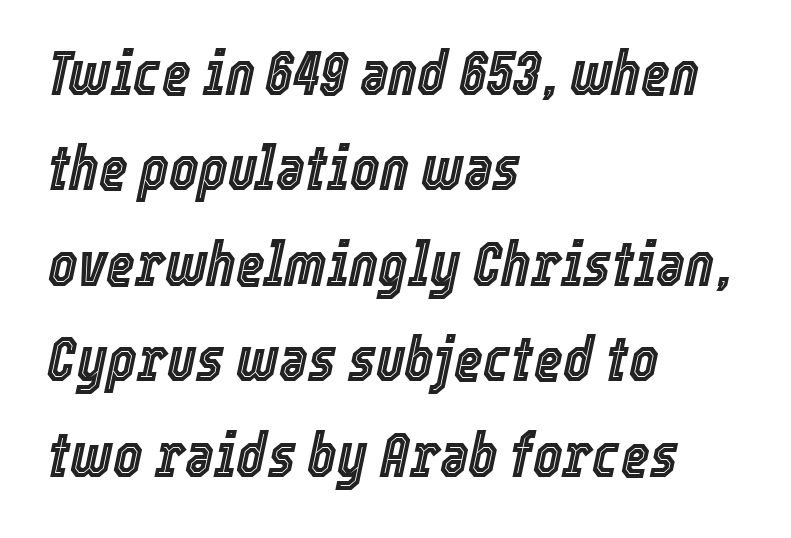
You could not count columns in this text — the font is proportionally spaced. Inter-character spacing is left at the font's built-in metrics. The ragged edge is on the right, which tells us the setting is flush left. The block of text has a typical density, with ordinary space between rows.
